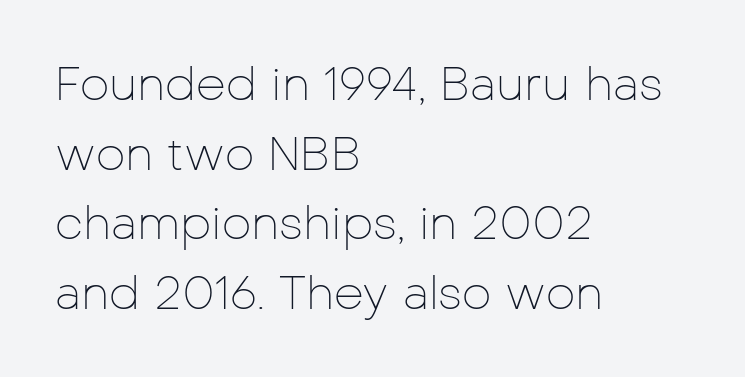
The image shows 47 px thin sans-serif type, upright; set left-aligned, normal line spacing (1.48x), normal letter spacing, not underlined; low stroke contrast and a medium x-height.
